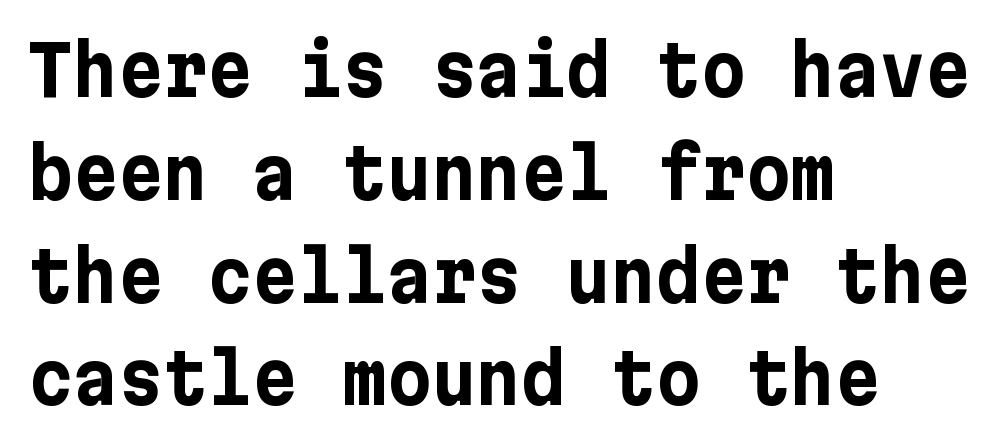
{"serif": "no", "italic": "no", "bold": "yes", "weight": "bold", "width": "normal", "stroke_contrast": "low", "x_height": "medium", "underline": "no", "align": "left", "line_spacing": "normal", "line_spacing_ratio": 1.49, "letter_spacing": "normal", "letter_spacing_em": 0.0, "glyph_px": 69}
